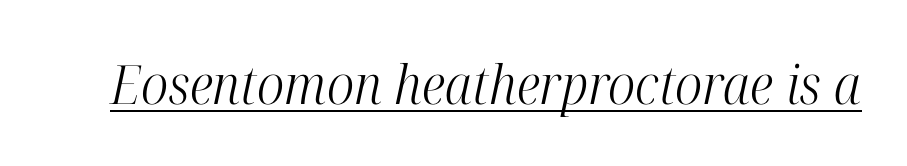
The rendering uses natural spacing where letterforms have individual widths. Does the lettering tilt? It does — this is italic. Each line of the rendering has a horizontal stroke beneath the glyphs. The typeface chosen for these lines features serifs. The typeface has the unassuming heft of standard copy or less.
